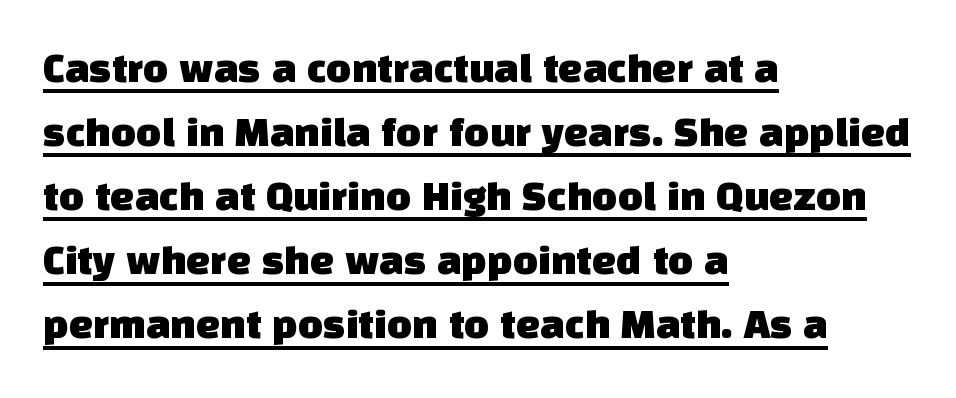
Q: Is the typeface a serif or a sans-serif typeface? A: Sans-serif.
Q: Is the text underlined? A: Yes.
Q: How is the paragraph aligned? A: Left-aligned.
Q: Is the spacing between letters normal or unusually wide? A: Normal.
Q: Is the spacing between lines tight, normal or loose? A: Normal.
Q: Width (condensed, normal, or wide)? A: Normal.
Q: Stroke contrast? A: Low.
Q: x-height? A: Large.
Q: Monospaced? A: No.
